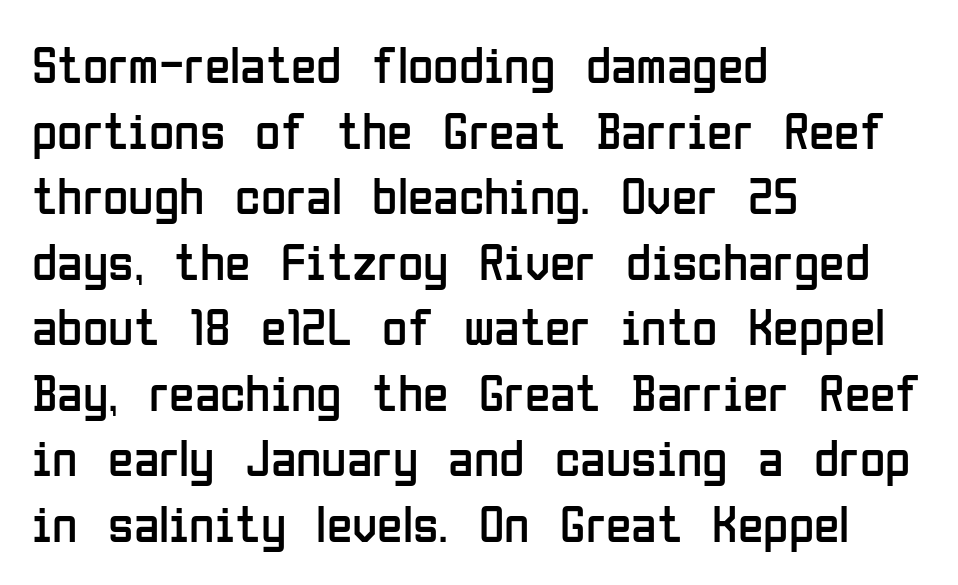
The image shows 52 px regular-weight, condensed sans-serif type, upright; set left-aligned, normal line spacing (1.26x), normal letter spacing, not underlined; low stroke contrast and a medium x-height.
